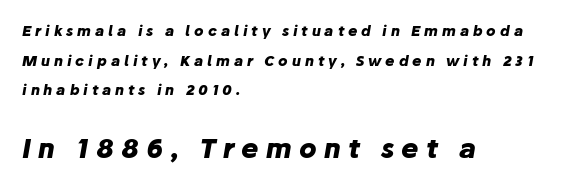
Q: Is the text bold? A: Yes.
Q: Is the text italic (slanted)? A: Yes, it leans right by about 10 degrees.
Q: Is the text underlined? A: No.
Q: How is the paragraph aligned? A: Left-aligned.
Q: Is the spacing between letters normal or unusually wide? A: Unusually wide.
Q: Is the spacing between lines tight, normal or loose? A: Loose.
Q: Which block of text is set in a larger size, the first (top) or the second (bottom)? A: The second (bottom) one.
